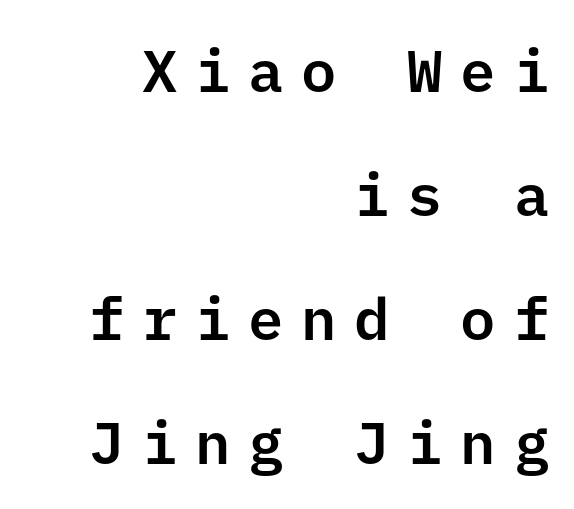
The image shows 59 px sans-serif type, upright; set right-aligned, loose line spacing (2.1x), unusually wide letter spacing (+0.3 em), not underlined; low stroke contrast and a medium x-height.
